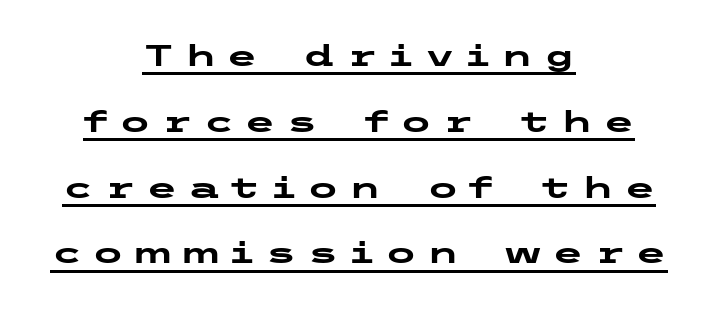
The image shows 29 px heavy, wide sans-serif type, upright; set centered, loose line spacing (2.27x), unusually wide letter spacing (+0.34 em), underlined; low stroke contrast and a medium x-height.
